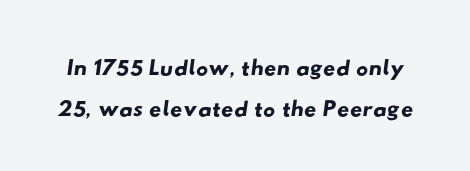
Q: Is the typeface a serif or a sans-serif typeface? A: Sans-serif.
Q: Is the text underlined? A: No.
Q: Is the spacing between letters normal or unusually wide? A: Normal.
Q: Width (condensed, normal, or wide)? A: Wide.
Q: Stroke contrast? A: Low.
Q: x-height? A: Small.
Q: Monospaced? A: No.
